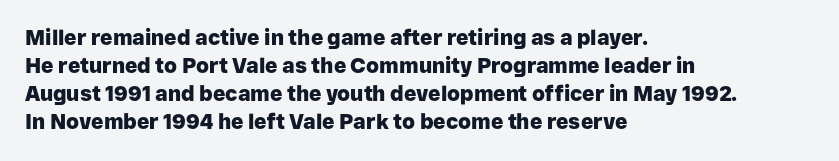
Anything drawn beneath the words? Only blank space. Evenly set lines give the paragraph a standard silhouette. In CSS terms this would be text-align: left. The font's upright variant was chosen for this text. Strokes here are thick enough to call this a true bold.
